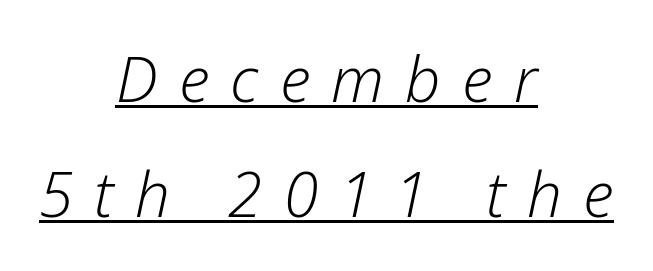
The image shows 62 px light type, italic (leaning right); set centered, line spacing 1.85x, unusually wide letter spacing (+0.34 em), underlined; low stroke contrast and a medium x-height.
